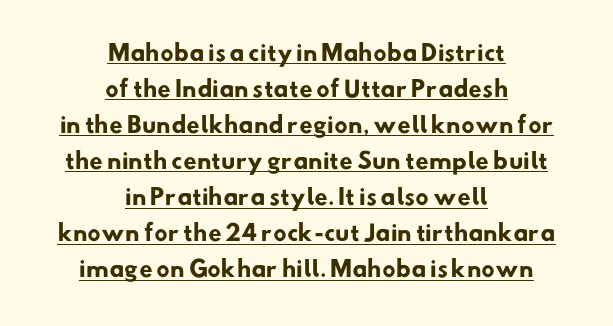
Letter spacing: default. The compositor balanced each line on the midline. Does the weight exceed regular? Yes, all the way to bold. The typesetter has applied underlining to the passage shown.
